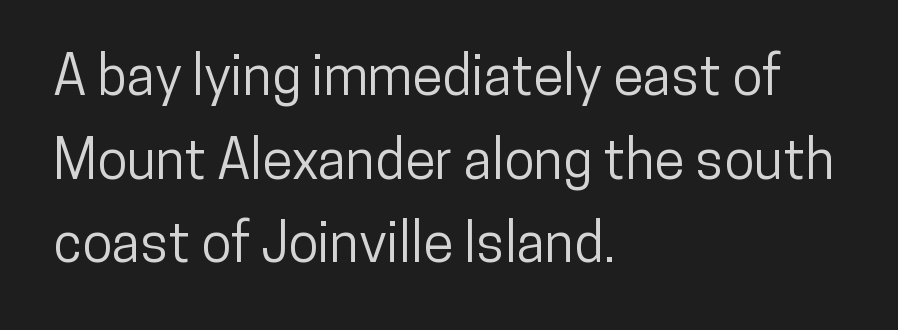
{"serif": "no", "italic": "no", "width": "condensed", "stroke_contrast": "low", "x_height": "medium", "monospaced": "no", "underline": "no", "align": "left", "line_spacing": "normal", "line_spacing_ratio": 1.52, "letter_spacing": "normal", "letter_spacing_em": 0.0, "glyph_px": 55}
